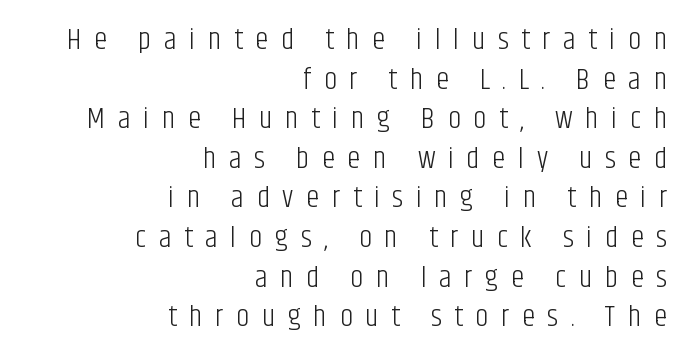
The passage shown is typed in a proportional face where columns would drift. Bare-footed words on every line. Leading: standard. The passage shown is not bold in any degree.
